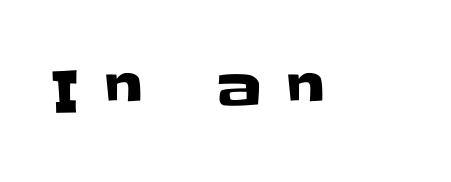
{"serif": "no", "italic": "no", "width": "normal", "stroke_contrast": "low", "x_height": "large", "monospaced": "no", "underline": "no", "letter_spacing": "wide", "letter_spacing_em": 0.44, "glyph_px": 57}
